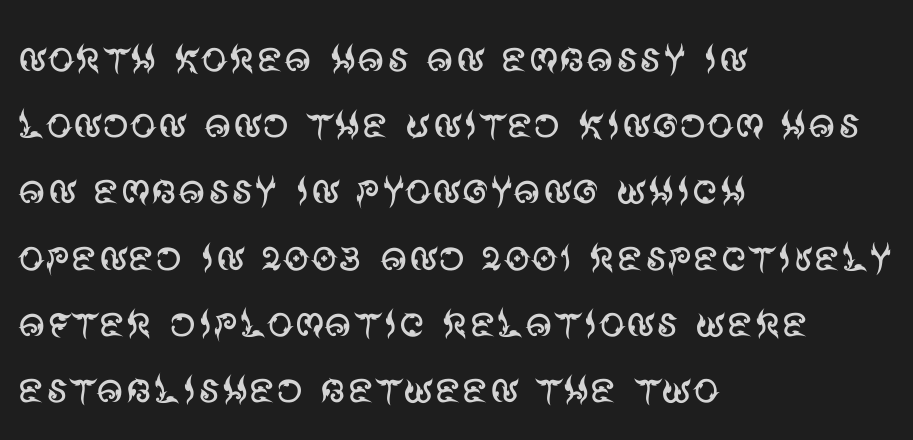
Every row of glyphs begins at an identical x-position on the left. Is there much room between lines? A standard amount, neither cramped nor airy. Stems here are at most as thick as an everyday book face. The font's upright variant was chosen for this text. Look at the tracking — it's just the regular setting, nothing added. Descenders are the only things crossing below the line.
